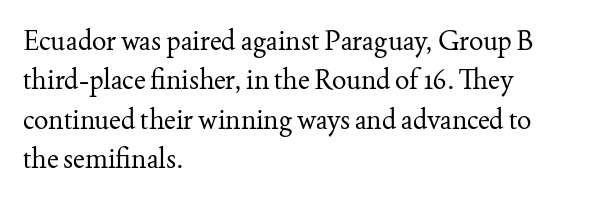
The image shows 27 px text type, upright; set left-aligned, normal line spacing (1.46x), normal letter spacing, not underlined.
